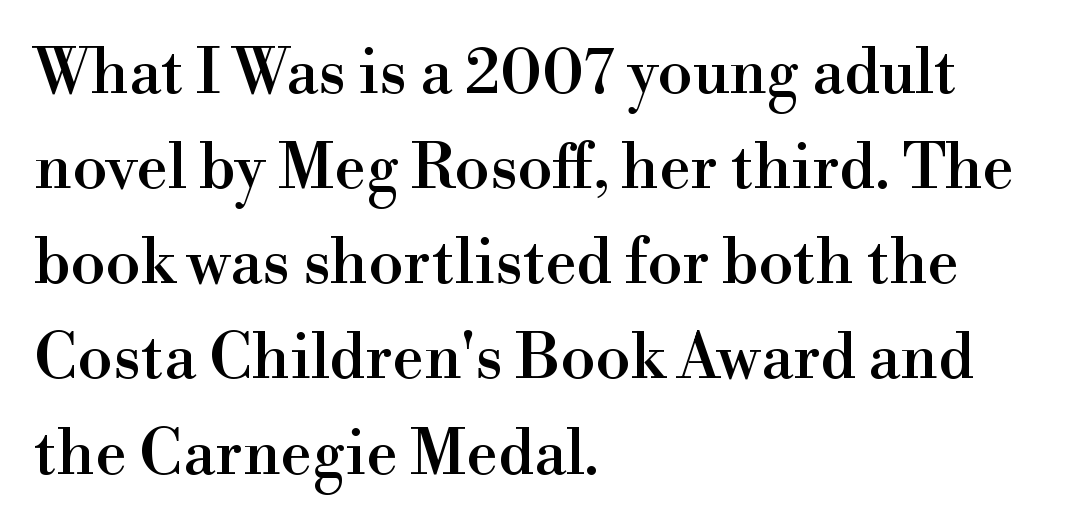
{"serif": "yes", "italic": "no", "width": "normal", "stroke_contrast": "high", "x_height": "small", "monospaced": "no", "underline": "no", "align": "left", "line_spacing": "normal", "line_spacing_ratio": 1.51, "letter_spacing": "normal", "letter_spacing_em": 0.0, "glyph_px": 63}
